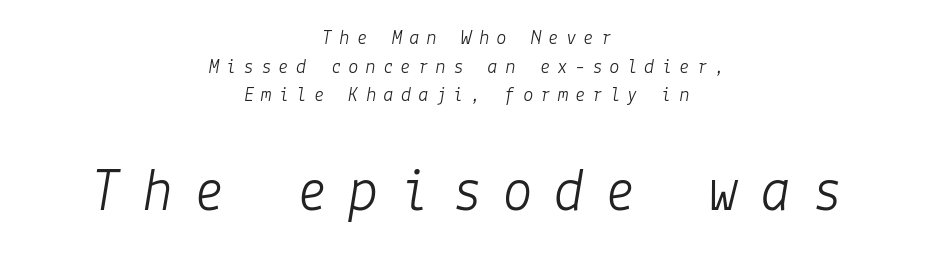
Descender tails drop into unmarked territory. Rendered with sloped, italic letterforms. A quiet, ordinary-to-light weight characterises the typeface. The passage shown stacks its lines at a standard gap. The paragraph has two soft edges and a firm central axis. The face used here is rendered with a markedly widened letterfit.
